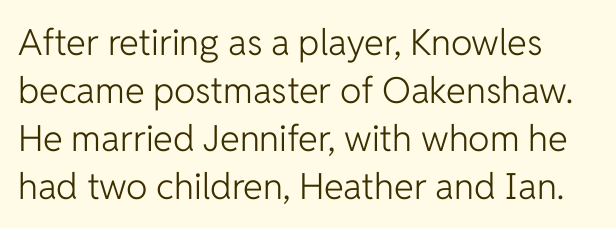
A typesetter would call this proportional, since set widths differ per character. You can tell it's not italic because the verticals are truly vertical. Is this a sans? Yes — the strokes have no serifs. Notice how descenders clear the ascenders below comfortably — that's standard leading. Type without underlining. Does extra space separate the letters? No, they use regular spacing.
